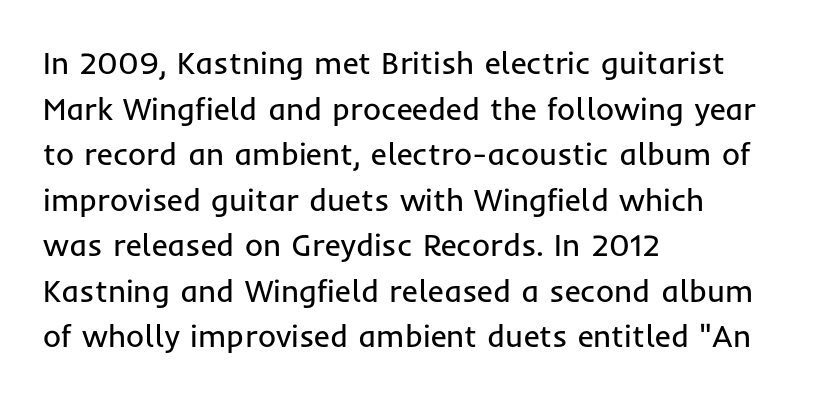
The image shows 31 px regular-weight sans-serif type, upright; set left-aligned, normal line spacing (1.47x), normal letter spacing, not underlined; low stroke contrast and a medium x-height.
